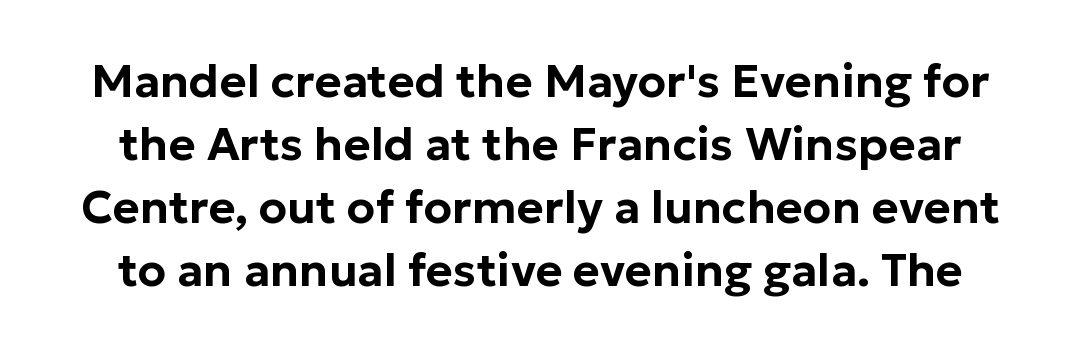
The image shows 46 px sans-serif type, upright; set normal line spacing (1.37x), normal letter spacing, not underlined; low stroke contrast and a medium x-height.
